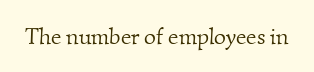
{"bold": "no", "underline": "no", "letter_spacing": "normal", "letter_spacing_em": 0.0, "glyph_px": 23}
